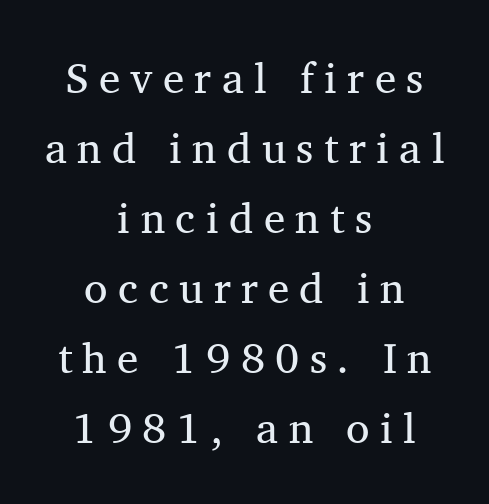
Q: Is the text bold? A: No.
Q: Is the text italic (slanted)? A: No, it is upright.
Q: Is the typeface a serif or a sans-serif typeface? A: Serif.
Q: Is the text underlined? A: No.
Q: How is the paragraph aligned? A: Centered.
Q: Is the spacing between letters normal or unusually wide? A: Unusually wide.
Q: Is the spacing between lines tight, normal or loose? A: Normal.
Q: Width (condensed, normal, or wide)? A: Normal.
Q: Stroke contrast? A: Medium.
Q: x-height? A: Medium.
Q: Monospaced? A: No.
